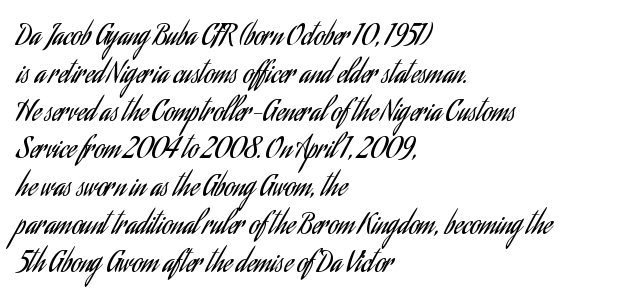
Rule under the text: the space is simply empty. Standard letterfit; no display-style spreading of the glyphs. This rendering uses left alignment, leaving the right contour irregular. Letters have the restrained weight of plain body copy at most. What's the leading like? Ordinary, nothing unusual.
